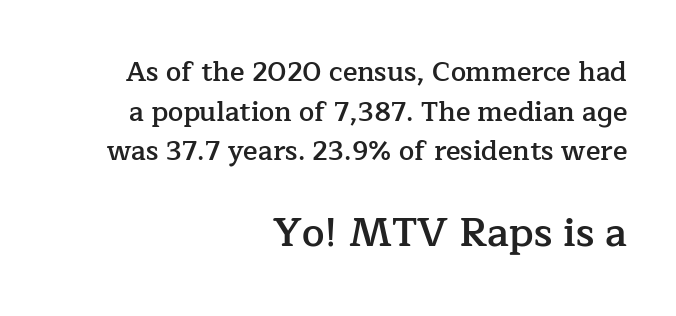
Q: Is the text bold? A: Semi-bold.
Q: Is the text italic (slanted)? A: No, it is upright.
Q: Is the typeface a serif or a sans-serif typeface? A: Serif.
Q: Is the text underlined? A: No.
Q: How is the paragraph aligned? A: Right-aligned.
Q: Is the spacing between letters normal or unusually wide? A: Normal.
Q: Is the spacing between lines tight, normal or loose? A: Normal.
Q: Which block of text is set in a larger size, the first (top) or the second (bottom)? A: The second (bottom) one.
Q: Width (condensed, normal, or wide)? A: Normal.
Q: Stroke contrast? A: Low.
Q: x-height? A: Medium.
Q: Monospaced? A: No.
